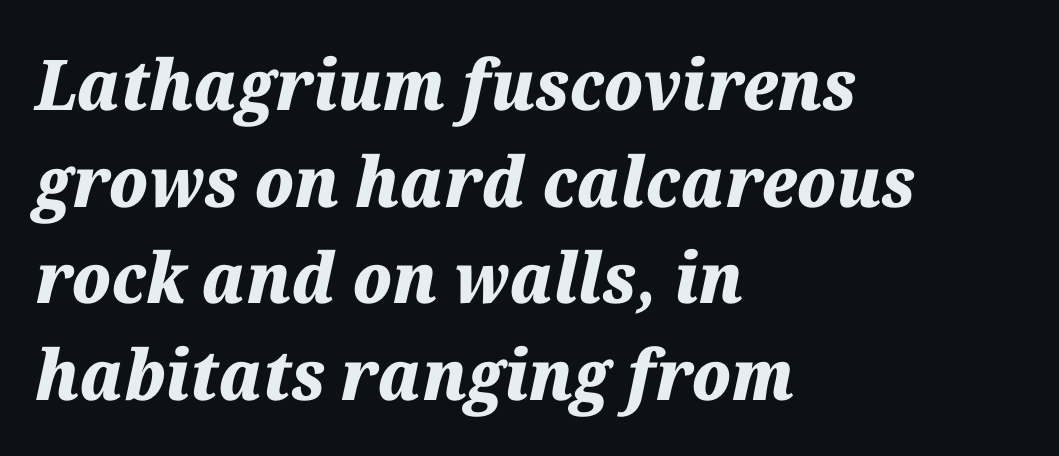
The image shows 70 px heavy type, italic (leaning right); set left-aligned, normal line spacing (1.38x), normal letter spacing, not underlined; medium stroke contrast and a medium x-height.
